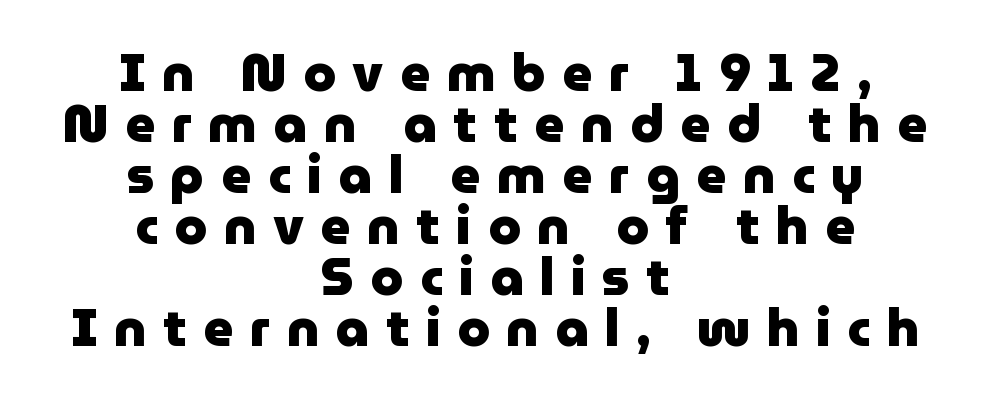
{"serif": "no", "italic": "no", "bold": "yes", "weight": "heavy", "width": "normal", "stroke_contrast": "low", "x_height": "medium", "monospaced": "no", "underline": "no", "align": "center", "line_spacing": "tight", "line_spacing_ratio": 0.98, "letter_spacing": "wide", "letter_spacing_em": 0.32, "glyph_px": 52}
